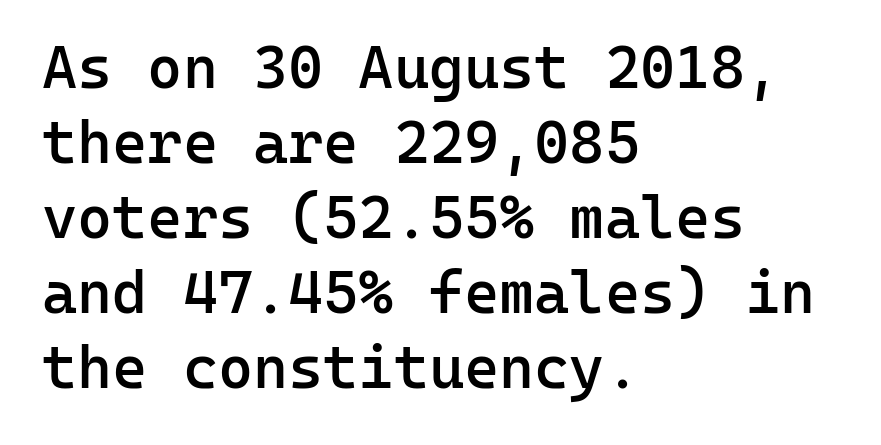
The image shows 60 px semibold sans-serif type, upright, monospaced; set left-aligned, normal line spacing (1.25x), normal letter spacing, not underlined; low stroke contrast and a medium x-height.
